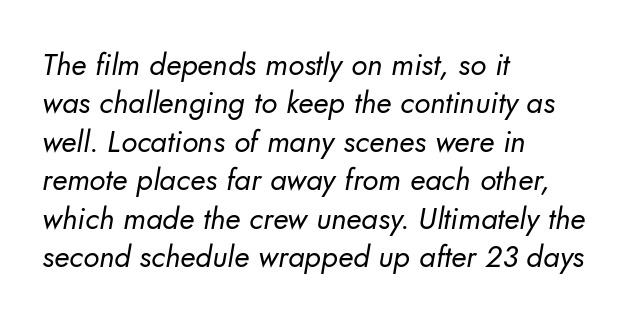
Q: Is the text bold? A: No.
Q: Is the typeface a serif or a sans-serif typeface? A: Sans-serif.
Q: Is the text underlined? A: No.
Q: How is the paragraph aligned? A: Left-aligned.
Q: Is the spacing between letters normal or unusually wide? A: Normal.
Q: Is the spacing between lines tight, normal or loose? A: Normal.
Q: Width (condensed, normal, or wide)? A: Normal.
Q: Stroke contrast? A: Low.
Q: x-height? A: Small.
Q: Monospaced? A: No.
